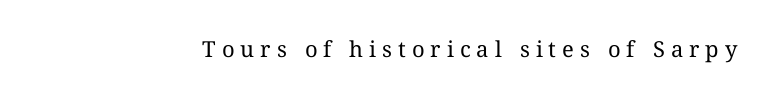
{"italic": "no", "bold": "no", "underline": "no", "letter_spacing": "wide", "letter_spacing_em": 0.27, "glyph_px": 22}
